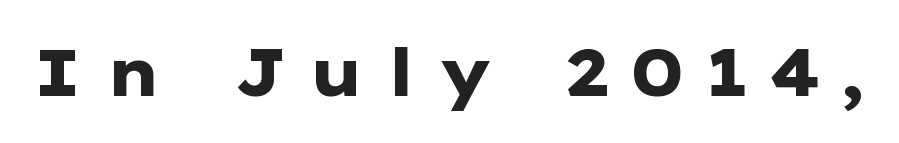
Q: Is the text bold? A: Yes.
Q: Is the text italic (slanted)? A: No, it is upright.
Q: Is the typeface a serif or a sans-serif typeface? A: Sans-serif.
Q: Is the text underlined? A: No.
Q: Is the spacing between letters normal or unusually wide? A: Unusually wide.
Q: Width (condensed, normal, or wide)? A: Wide.
Q: Stroke contrast? A: Low.
Q: x-height? A: Medium.
Q: Monospaced? A: No.
